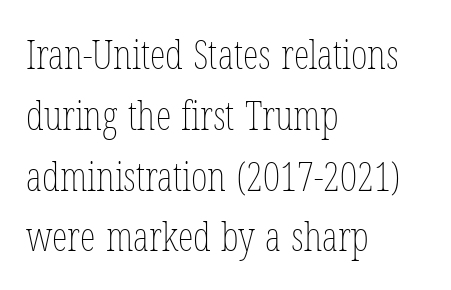
{"italic": "no", "bold": "no", "weight": "thin", "width": "condensed", "stroke_contrast": "low", "x_height": "medium", "monospaced": "no", "underline": "no", "align": "left", "line_spacing": "normal", "line_spacing_ratio": 1.52, "letter_spacing": "normal", "letter_spacing_em": 0.0, "glyph_px": 40}
